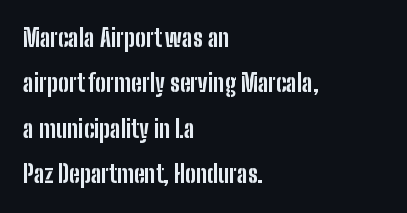
Q: Is the text bold? A: Yes.
Q: Is the text italic (slanted)? A: No, it is upright.
Q: Is the text underlined? A: No.
Q: How is the paragraph aligned? A: Left-aligned.
Q: Is the spacing between letters normal or unusually wide? A: Normal.
